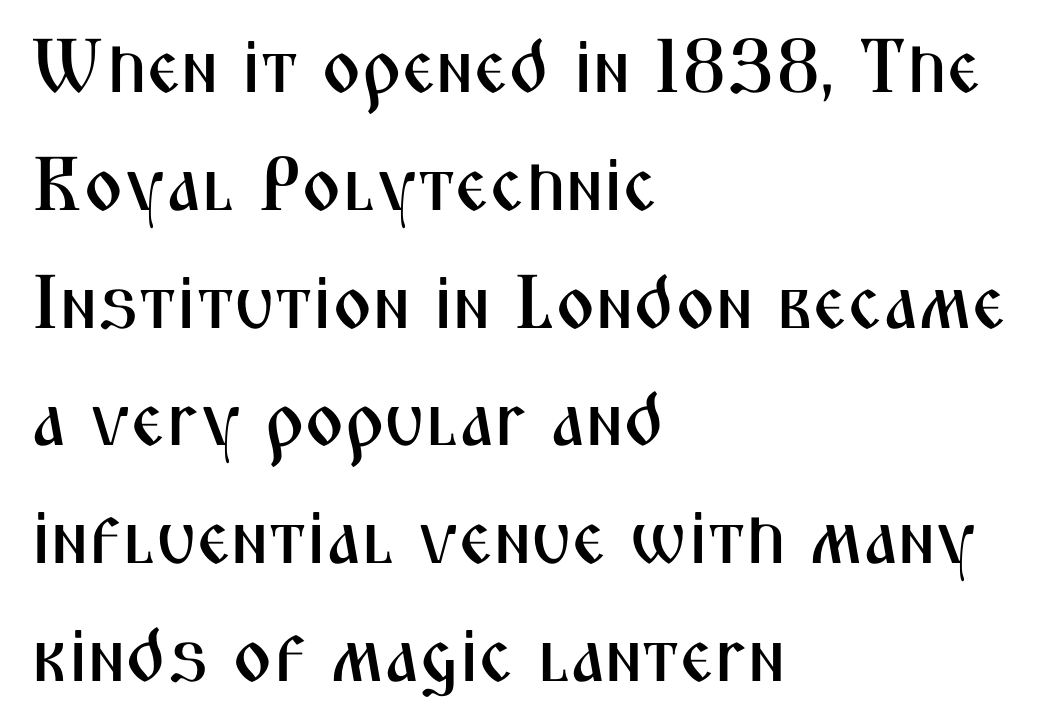
{"serif": "no", "italic": "no", "width": "condensed", "stroke_contrast": "medium", "x_height": "medium", "monospaced": "no", "underline": "no", "align": "left", "line_spacing": "normal", "line_spacing_ratio": 1.55, "letter_spacing": "normal", "letter_spacing_em": 0.0, "glyph_px": 76}
